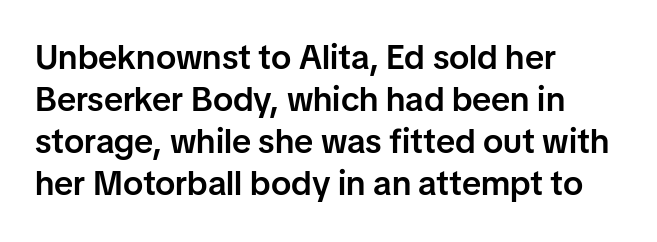
{"serif": "no", "italic": "no", "bold": "semi", "weight": "semibold", "width": "normal", "stroke_contrast": "low", "x_height": "medium", "monospaced": "no", "underline": "no", "align": "left", "line_spacing_ratio": 1.24, "letter_spacing": "normal", "letter_spacing_em": 0.0, "glyph_px": 34}
